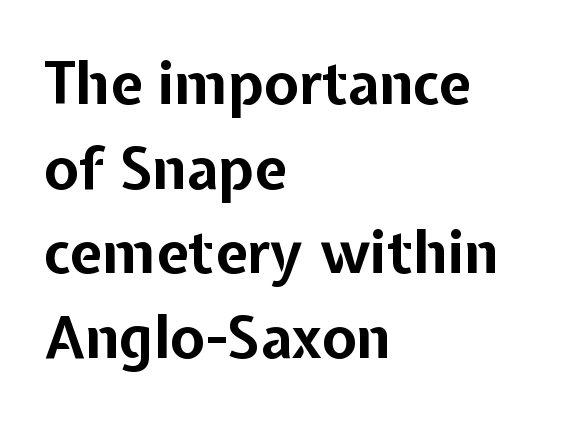
The image shows 58 px bold sans-serif type, upright; set left-aligned, normal line spacing (1.46x), normal letter spacing, not underlined; low stroke contrast and a medium x-height.
